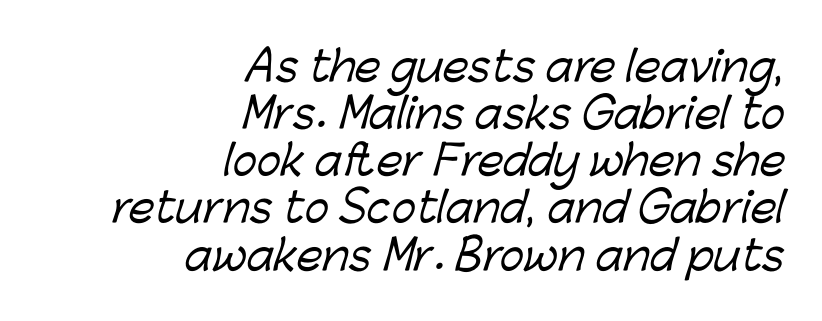
The image shows 41 px sans-serif type; set right-aligned, tight line spacing (1.15x), normal letter spacing, not underlined; low stroke contrast and a medium x-height.
